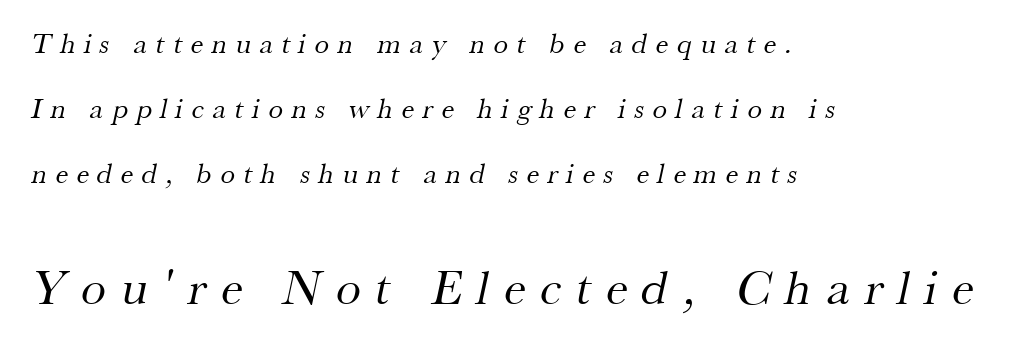
Between one letter and the next there's a generous, obvious gap. Successive baselines arrive slowly, with a big drop between each. Leftover space on each line is placed entirely after the last word. The characters display serif detailing at their extremities.
